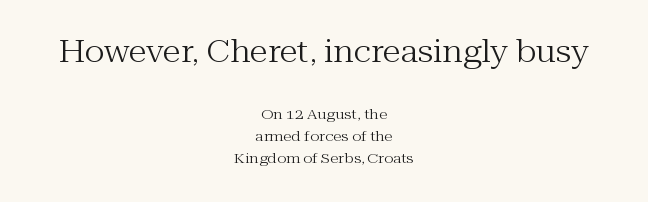
The passage shown is typed in a proportional face where columns would drift. Anything drawn beneath the words? Only blank space. Vertical stems look standard width or narrower in stroke. The text block is weighted toward neither margin, spreading evenly from the middle. Are there feet on the stems? There are — it's a serif. Default kerning and tracking; the words read as compact shapes.
